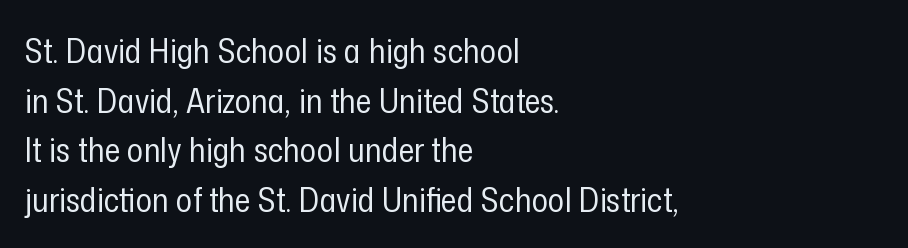
{"serif": "no", "italic": "no", "bold": "no", "weight": "regular", "width": "condensed", "stroke_contrast": "low", "x_height": "medium", "monospaced": "no", "underline": "no", "align": "left", "line_spacing": "normal", "line_spacing_ratio": 1.46, "letter_spacing": "normal", "letter_spacing_em": 0.0, "glyph_px": 34}
